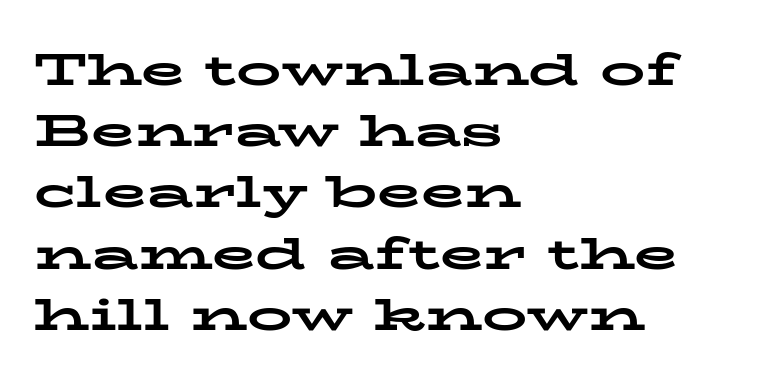
{"serif": "yes", "italic": "no", "bold": "yes", "weight": "bold", "width": "wide", "stroke_contrast": "low", "x_height": "medium", "monospaced": "no", "underline": "no", "align": "left", "line_spacing": "normal", "line_spacing_ratio": 1.36, "letter_spacing": "normal", "letter_spacing_em": 0.0, "glyph_px": 45}
